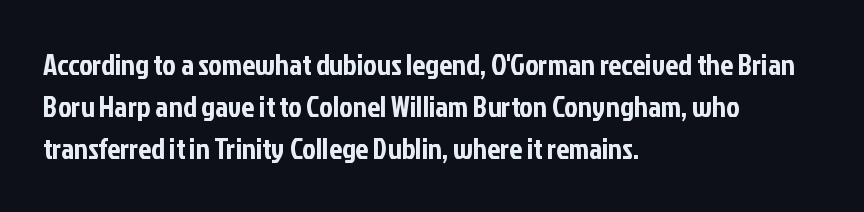
Q: Is the text italic (slanted)? A: No, it is upright.
Q: Is the typeface a serif or a sans-serif typeface? A: Sans-serif.
Q: Is the text underlined? A: No.
Q: How is the paragraph aligned? A: Left-aligned.
Q: Is the spacing between letters normal or unusually wide? A: Normal.
Q: Is the spacing between lines tight, normal or loose? A: Normal.
Q: Width (condensed, normal, or wide)? A: Condensed.
Q: Stroke contrast? A: Low.
Q: x-height? A: Medium.
Q: Monospaced? A: No.
